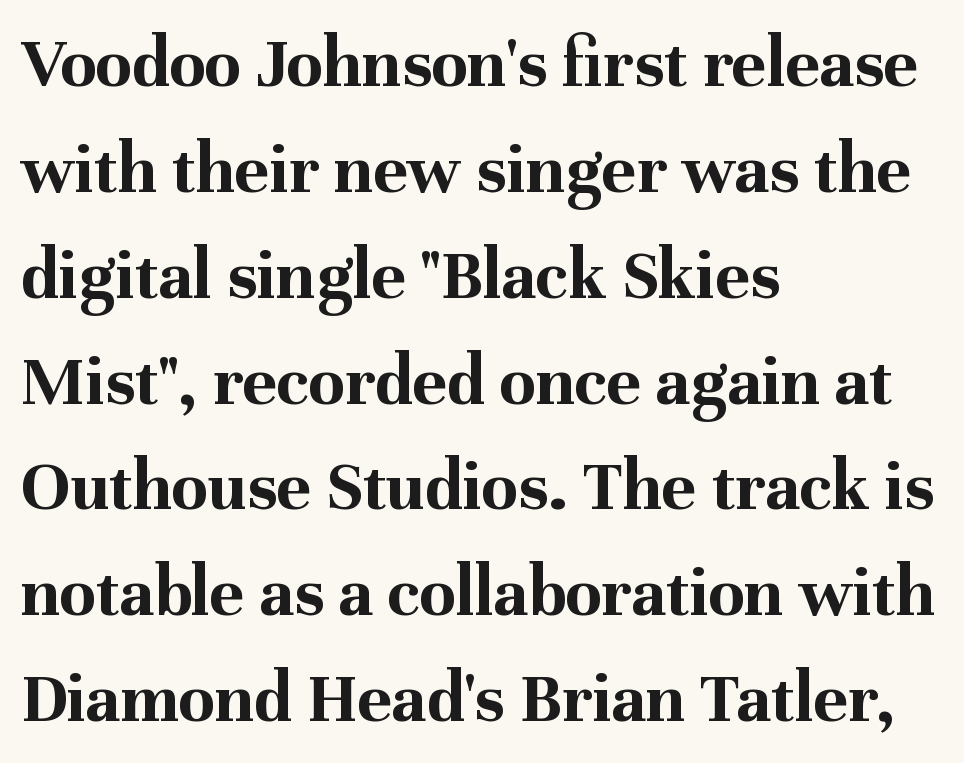
Look at the bottom of the vertical strokes: they flare into serifs here. The typesetting leans heavy: a genuine bold. Check under the words: just untouched page. The typesetter chose a ragged-right arrangement here. Looks like regular typesetting: each glyph gets only the width it needs.
